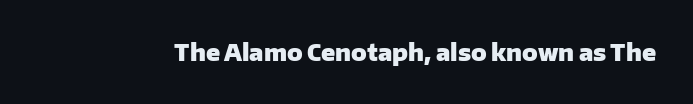
{"italic": "no", "bold": "yes", "underline": "no", "letter_spacing": "normal", "letter_spacing_em": 0.0, "glyph_px": 23}
